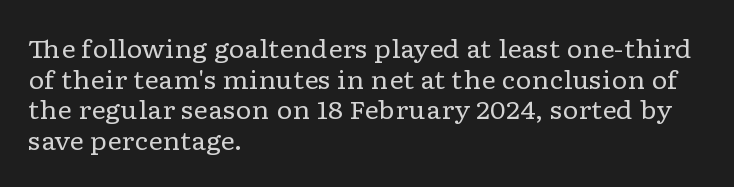
The image shows 25 px text type, upright; set left-aligned, line spacing 1.23x, normal letter spacing, not underlined.
